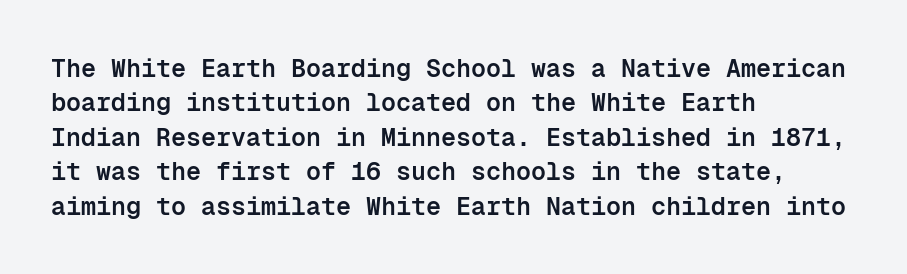
Q: Is the text bold? A: Semi-bold.
Q: Is the text italic (slanted)? A: No, it is upright.
Q: Is the text underlined? A: No.
Q: How is the paragraph aligned? A: Left-aligned.
Q: Is the spacing between letters normal or unusually wide? A: Normal.
Q: Is the spacing between lines tight, normal or loose? A: Normal.
